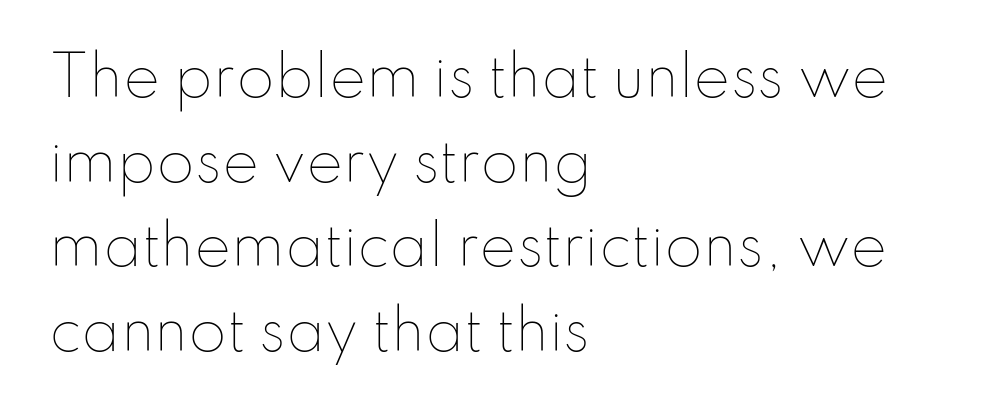
The image shows 55 px thin type, upright; set left-aligned, normal line spacing (1.54x), normal letter spacing, not underlined; low stroke contrast and a small x-height.
